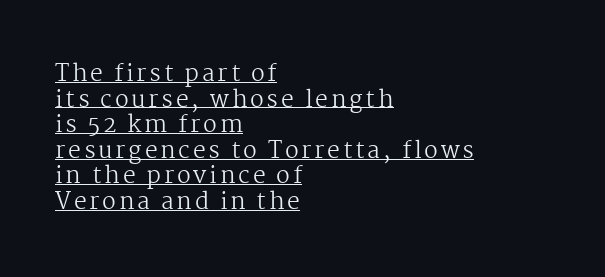
Q: Is the text bold? A: No.
Q: Is the text italic (slanted)? A: No, it is upright.
Q: Is the text underlined? A: Yes.
Q: How is the paragraph aligned? A: Left-aligned.
Q: Is the spacing between lines tight, normal or loose? A: Tight.
